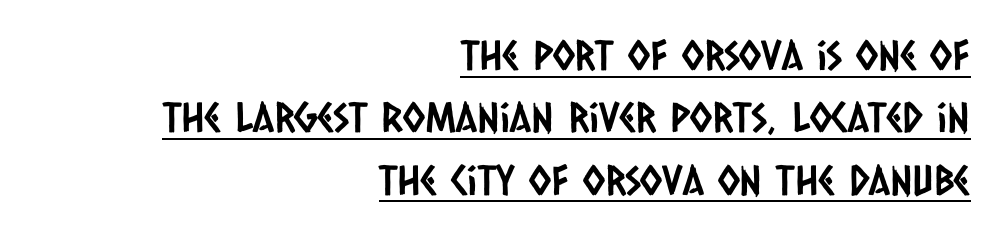
Q: Is the typeface a serif or a sans-serif typeface? A: Sans-serif.
Q: Is the text underlined? A: Yes.
Q: How is the paragraph aligned? A: Right-aligned.
Q: Is the spacing between letters normal or unusually wide? A: Normal.
Q: Is the spacing between lines tight, normal or loose? A: Normal.
Q: Width (condensed, normal, or wide)? A: Condensed.
Q: Stroke contrast? A: Low.
Q: x-height? A: Large.
Q: Monospaced? A: No.
